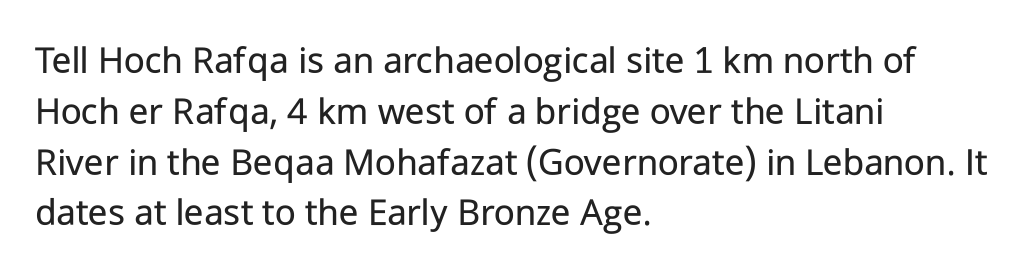
The image shows 40 px regular-weight sans-serif type, upright; set left-aligned, normal line spacing (1.27x), normal letter spacing, not underlined; low stroke contrast and a medium x-height.
